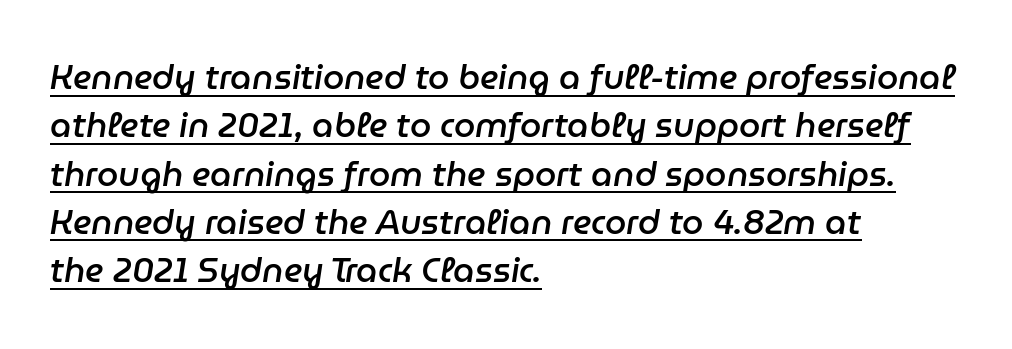
{"italic": "yes", "lean": "right", "slant_degrees": 9, "bold": "semi", "weight": "semibold", "width": "normal", "stroke_contrast": "low", "x_height": "medium", "monospaced": "no", "underline": "yes", "align": "left", "line_spacing": "normal", "line_spacing_ratio": 1.42, "letter_spacing": "normal", "letter_spacing_em": 0.0, "glyph_px": 34}
